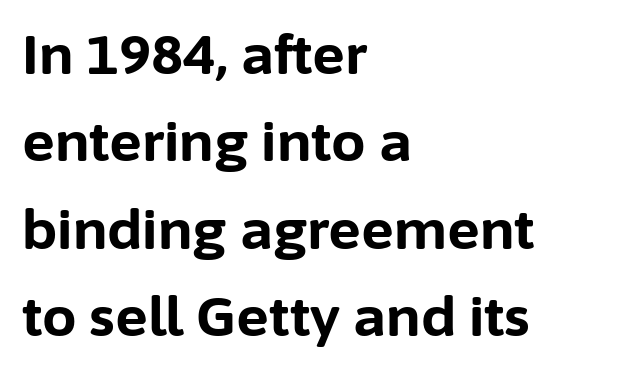
Quick note: not italic, upright. Classification — sans serif. Notice how thick the strokes are: this is what a full bold looks like. The paragraph shown leans on its left margin.
